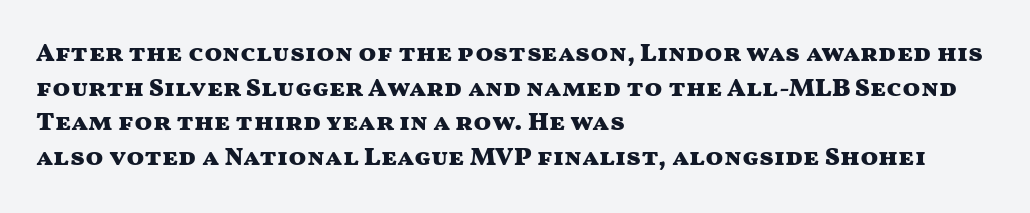
Do the letters lean? They stand straight. Standard letterfit; no display-style spreading of the glyphs. The strip under each line holds only bare page. The rendering anchors every line to the left-hand side. The glyphs have the mass of a bold cut. Quick note: interline space is typical.
